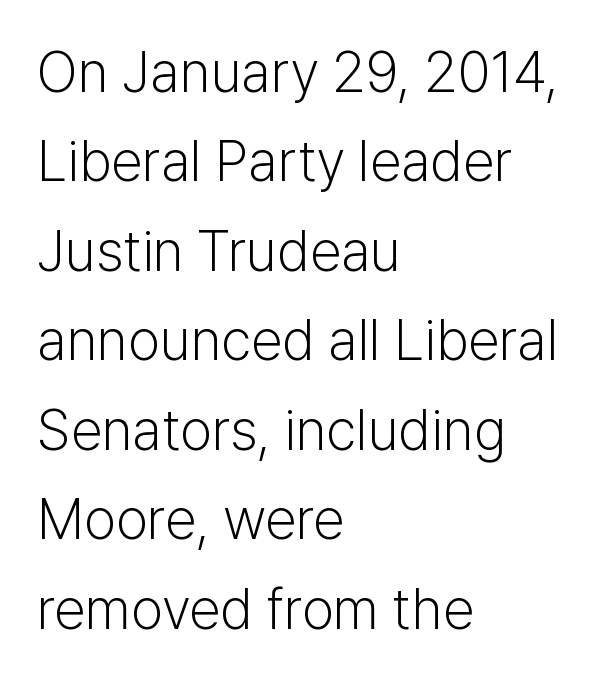
In terms of leading, this rendering sits right in the middle. Posture: straight, roman, zero tilt. Notice how the passage keeps a crisp vertical edge on the left only. The strokes carry an ordinary text weight at most.
